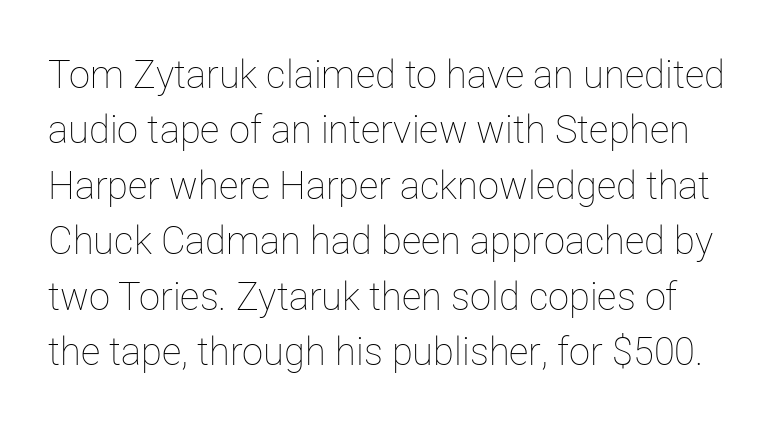
{"italic": "no", "bold": "no", "weight": "thin", "width": "normal", "stroke_contrast": "low", "x_height": "medium", "monospaced": "no", "underline": "no", "line_spacing": "normal", "line_spacing_ratio": 1.46, "letter_spacing": "normal", "letter_spacing_em": 0.0, "glyph_px": 38}
